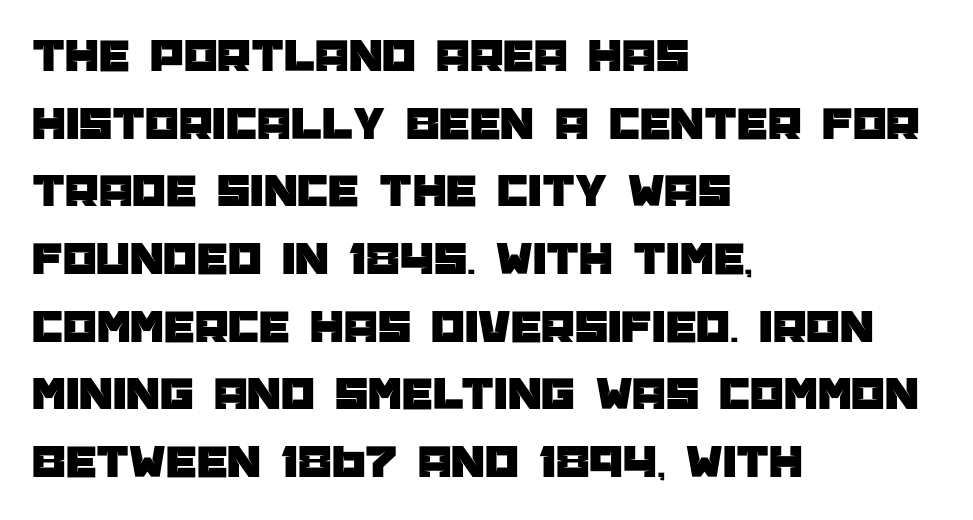
Character widths vary here, with narrow letters taking less room than wide ones. What's the leading like? Ordinary, nothing unusual. Unmarked baselines from the first word to the last. The text block is weighted toward the left margin, trailing off unevenly rightward.
